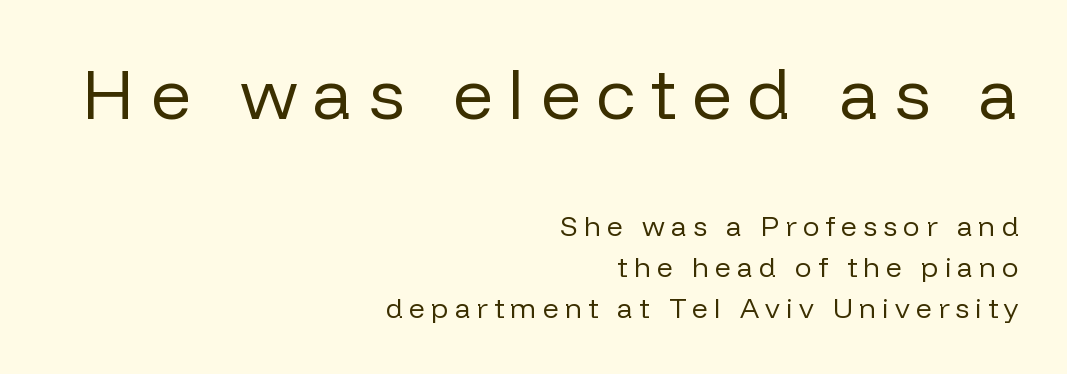
{"serif": "no", "italic": "no", "bold": "no", "weight": "regular", "width": "normal", "stroke_contrast": "low", "x_height": "medium", "monospaced": "no", "underline": "no", "align": "right", "line_spacing": "normal", "line_spacing_ratio": 1.46, "letter_spacing": "wide", "letter_spacing_em": 0.22, "larger_block": "first", "size_ratio": 2.54, "glyph_px": 71}
